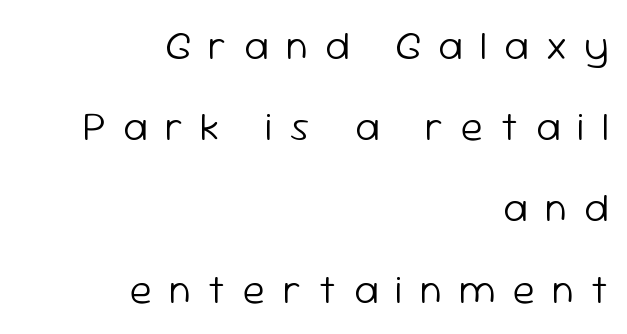
Is this a sans? Yes — the strokes have no serifs. The tracking reads as deliberately expanded to a designer's eye. Each stroke keeps to a modest, everyday thickness or less. Line endings align vertically; line beginnings do not.
